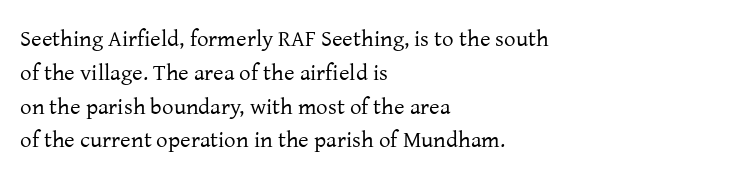
Q: Is the text bold? A: No.
Q: Is the text italic (slanted)? A: No, it is upright.
Q: Is the text underlined? A: No.
Q: How is the paragraph aligned? A: Left-aligned.
Q: Is the spacing between letters normal or unusually wide? A: Normal.
Q: Is the spacing between lines tight, normal or loose? A: Normal.
